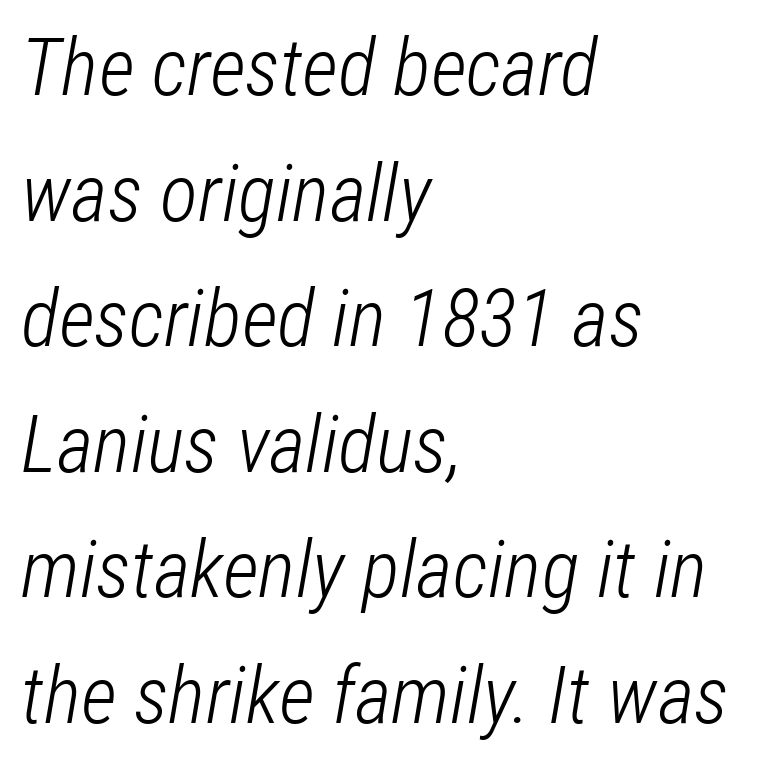
The rendering applies a slant to the glyphs. Letters have the restrained weight of plain body copy at most. These lines sit exactly where default settings would place them. Line beginnings align vertically; line endings do not. The face used here is rendered with its standard letterfit. Underlining? Definitely not there.
